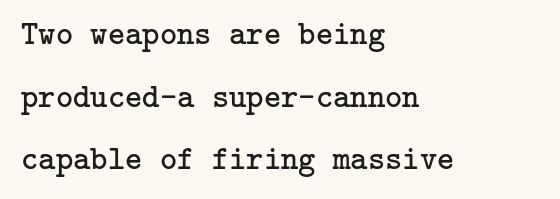
Glyph-to-glyph distance matches everyday printed text. The rendering shows small feet on the letterforms — a serif design. The letters stand upright; this is a roman face. The face looks like a standard text weight, possibly lighter.
